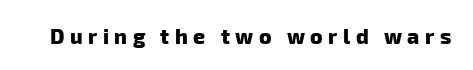
The image shows 21 px bold type; set unusually wide letter spacing (+0.26 em), not underlined.
